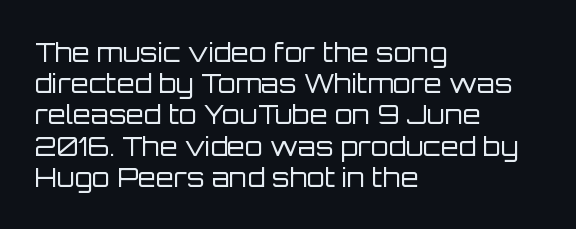
The image shows 26 px text type, upright; set left-aligned, line spacing 1.2x, normal letter spacing, not underlined.
